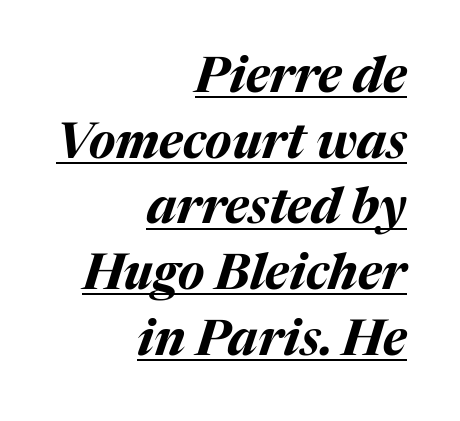
{"italic": "yes", "lean": "right", "slant_degrees": 17, "bold": "yes", "weight": "bold", "width": "normal", "stroke_contrast": "medium", "x_height": "medium", "monospaced": "no", "underline": "yes", "align": "right", "line_spacing": "normal", "line_spacing_ratio": 1.34, "letter_spacing": "normal", "letter_spacing_em": 0.0, "glyph_px": 49}
